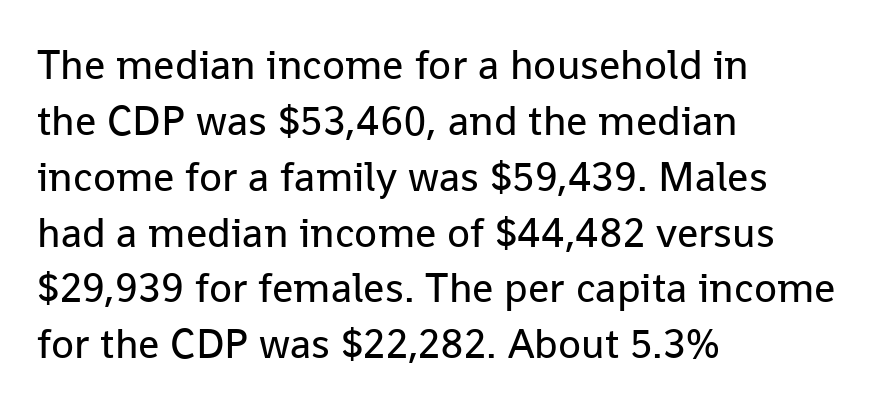
Regarding serifs, this sample does without them. You could not count columns in this text — the font is proportionally spaced. Ordinary non-slanted type is in use. The characters are drawn with everyday or finer stroke widths.
